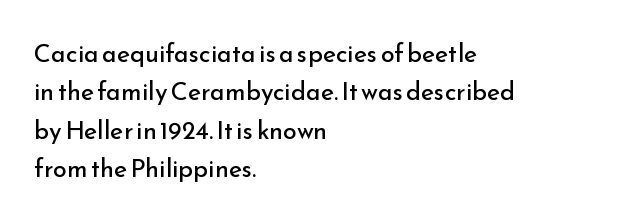
{"italic": "no", "bold": "no", "underline": "no", "align": "left", "line_spacing": "normal", "line_spacing_ratio": 1.54, "letter_spacing": "normal", "letter_spacing_em": 0.0, "glyph_px": 25}
